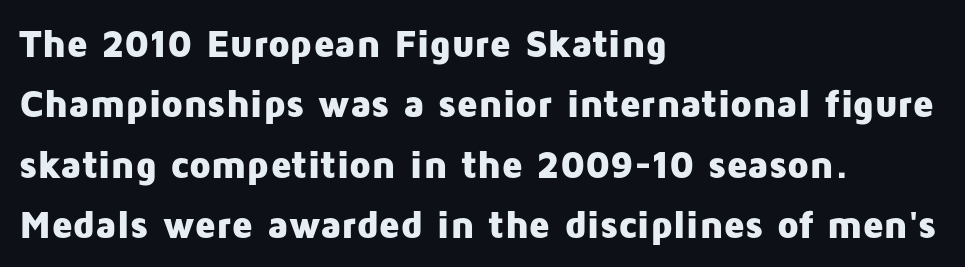
Q: Is the text bold? A: Yes.
Q: Is the text italic (slanted)? A: No, it is upright.
Q: Is the typeface a serif or a sans-serif typeface? A: Sans-serif.
Q: Is the text underlined? A: No.
Q: How is the paragraph aligned? A: Left-aligned.
Q: Is the spacing between letters normal or unusually wide? A: Normal.
Q: Is the spacing between lines tight, normal or loose? A: Normal.
Q: Width (condensed, normal, or wide)? A: Normal.
Q: Stroke contrast? A: Low.
Q: x-height? A: Medium.
Q: Monospaced? A: No.
